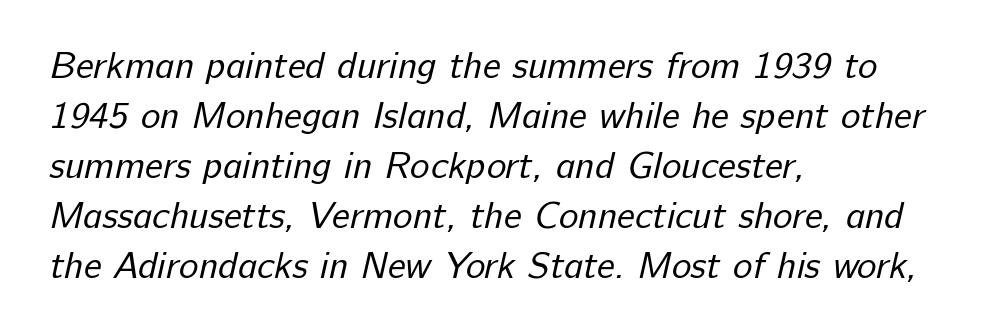
Q: Is the text bold? A: No.
Q: Is the typeface a serif or a sans-serif typeface? A: Sans-serif.
Q: Is the text underlined? A: No.
Q: How is the paragraph aligned? A: Left-aligned.
Q: Is the spacing between letters normal or unusually wide? A: Normal.
Q: Is the spacing between lines tight, normal or loose? A: Normal.
Q: Width (condensed, normal, or wide)? A: Normal.
Q: Stroke contrast? A: Low.
Q: x-height? A: Medium.
Q: Monospaced? A: No.
